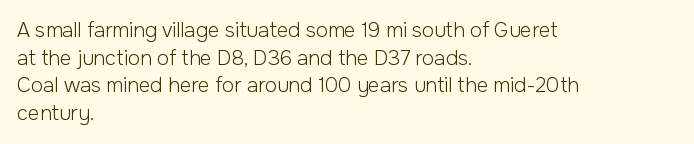
The image shows 20 px text type, upright; set left-aligned, normal line spacing (1.38x), normal letter spacing, not underlined.
